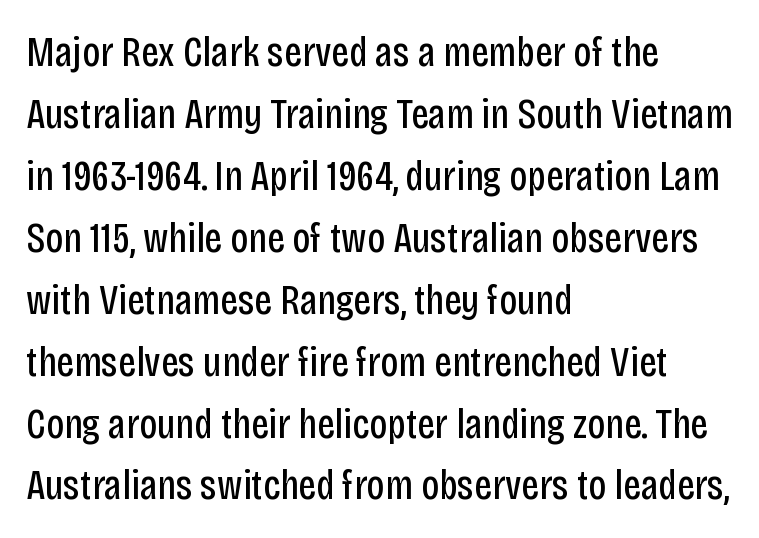
The image shows 43 px regular-weight, condensed sans-serif type, upright; set left-aligned, normal line spacing (1.44x), normal letter spacing, not underlined; low stroke contrast and a large x-height.
